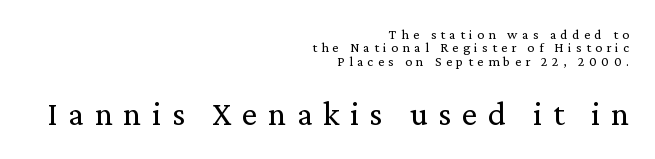
The image shows 34 px regular-weight serif type, upright; set right-aligned, tight line spacing (0.96x), unusually wide letter spacing (+0.31 em), not underlined; the second (bottom) block is 2.43x larger; low stroke contrast and a medium x-height.
